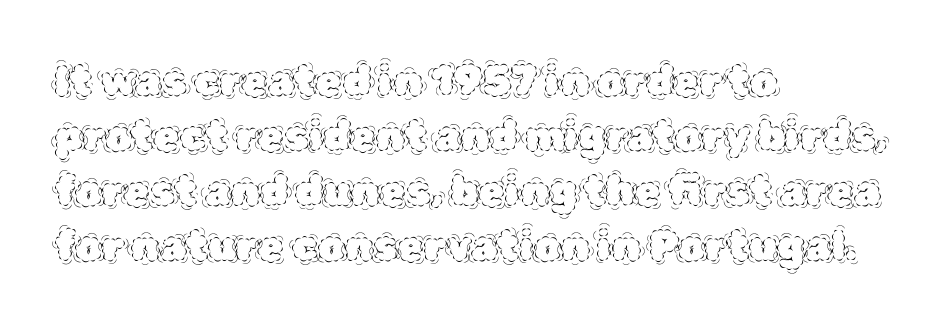
{"italic": "no", "bold": "no", "weight": "thin", "width": "normal", "x_height": "large", "monospaced": "no", "underline": "no", "align": "left", "line_spacing": "normal", "line_spacing_ratio": 1.31, "letter_spacing": "normal", "letter_spacing_em": 0.0, "glyph_px": 42}
